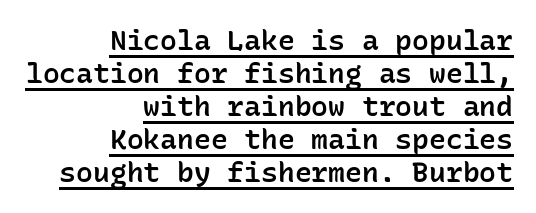
{"serif": "no", "italic": "no", "bold": "semi", "weight": "semibold", "width": "normal", "stroke_contrast": "low", "x_height": "medium", "monospaced": "yes", "underline": "yes", "align": "right", "line_spacing_ratio": 1.18, "letter_spacing": "normal", "letter_spacing_em": 0.0, "glyph_px": 28}
